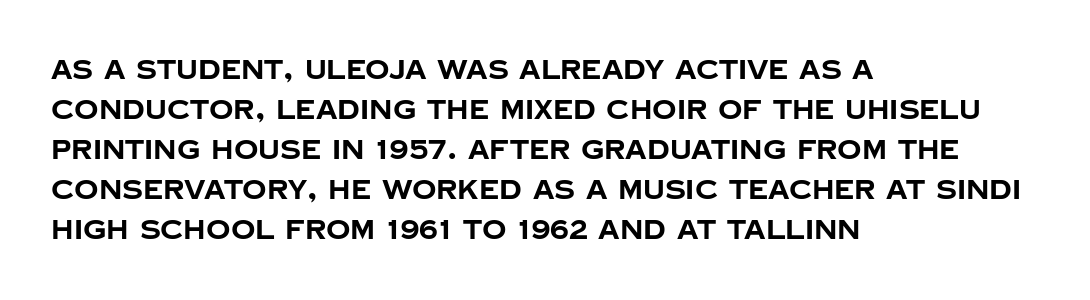
Q: Is the text bold? A: Yes.
Q: Is the text italic (slanted)? A: No, it is upright.
Q: Is the text underlined? A: No.
Q: How is the paragraph aligned? A: Left-aligned.
Q: Is the spacing between letters normal or unusually wide? A: Normal.
Q: Is the spacing between lines tight, normal or loose? A: Normal.
